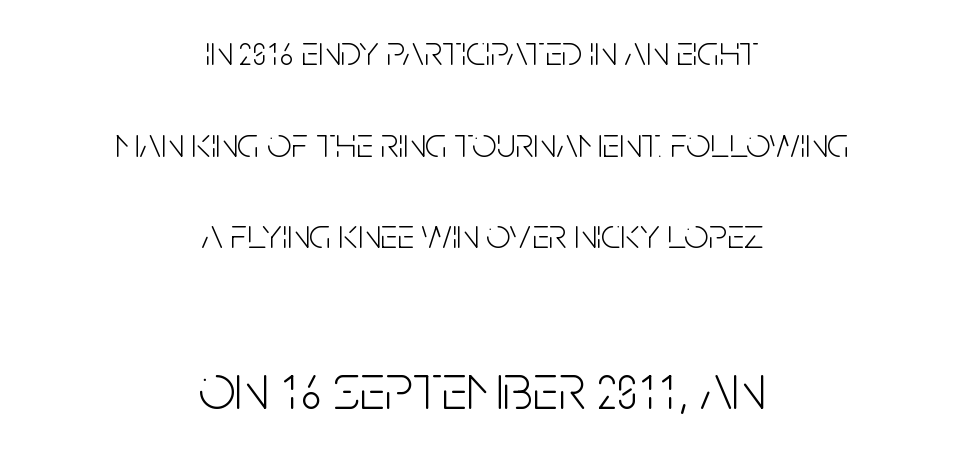
{"serif": "no", "italic": "no", "bold": "no", "weight": "light", "width": "condensed", "stroke_contrast": "low", "x_height": "large", "monospaced": "no", "underline": "no", "align": "center", "line_spacing": "loose", "line_spacing_ratio": 2.13, "letter_spacing": "normal", "letter_spacing_em": 0.0, "larger_block": "second", "size_ratio": 1.51, "glyph_px": 65}
